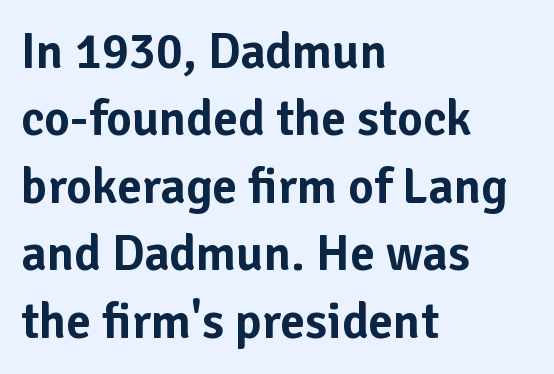
{"serif": "no", "italic": "no", "width": "normal", "stroke_contrast": "low", "x_height": "medium", "monospaced": "no", "underline": "no", "align": "left", "line_spacing": "normal", "line_spacing_ratio": 1.35, "letter_spacing": "normal", "letter_spacing_em": 0.0, "glyph_px": 50}
